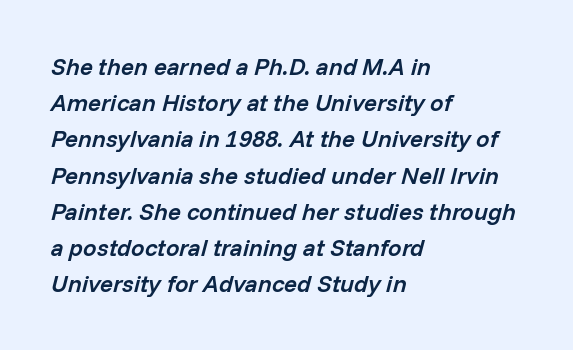
{"italic": "yes", "lean": "right", "slant_degrees": 14, "bold": "semi", "underline": "no", "align": "left", "line_spacing": "normal", "line_spacing_ratio": 1.51, "letter_spacing": "normal", "letter_spacing_em": 0.0, "glyph_px": 24}
